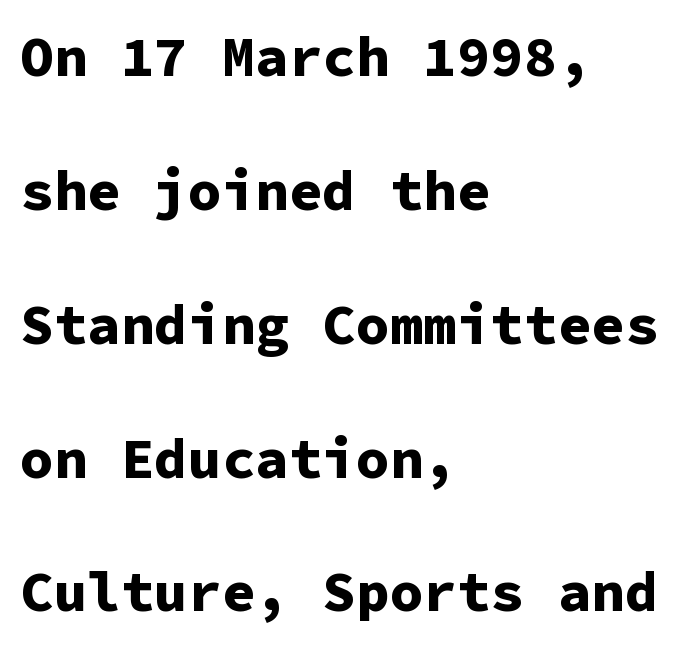
Underlining? Definitely not there. The characters look thick and weighty, a clear bold. The text block is weighted toward the left margin, trailing off unevenly rightward. The font family rendered here belongs to the sans-serif group. The gaps between neighbouring characters are ordinary and unremarkable. Every character sits straight up, as roman type does.
